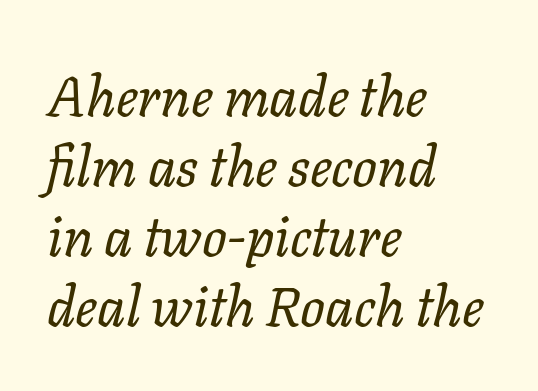
The image shows 55 px regular-weight type, italic (leaning right); set left-aligned, normal line spacing (1.27x), normal letter spacing, not underlined; low stroke contrast and a medium x-height.
